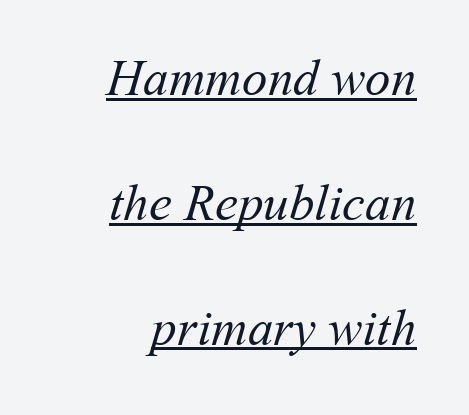
The image shows 51 px regular-weight type; set right-aligned, loose line spacing (2.45x), normal letter spacing, underlined; medium stroke contrast and a medium x-height.
